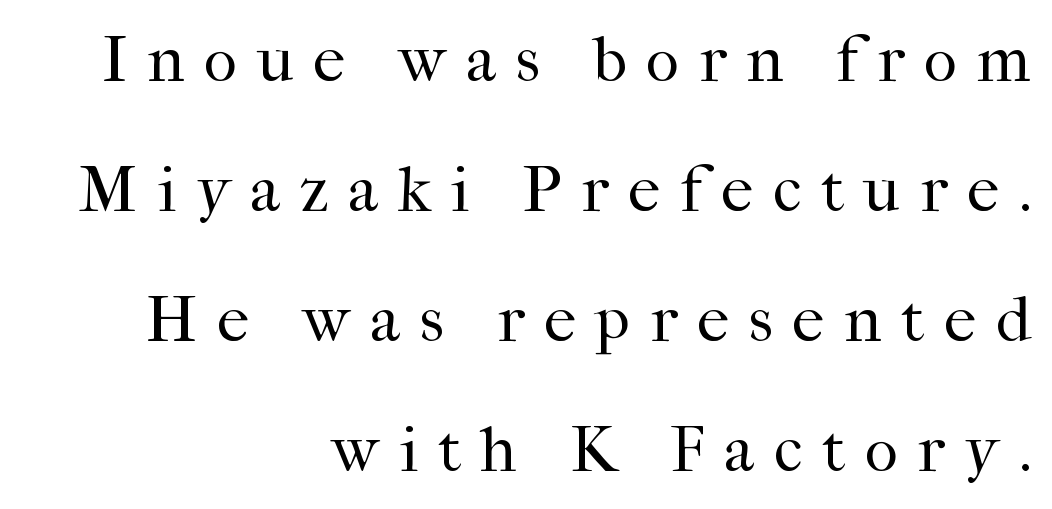
The image shows 65 px regular-weight serif type, upright; set right-aligned, loose line spacing (2.0x), unusually wide letter spacing (+0.3 em), not underlined; high stroke contrast and a medium x-height.
